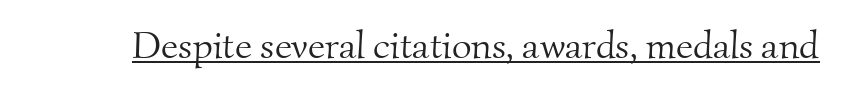
The image shows 38 px light serif type; set normal letter spacing, underlined; medium stroke contrast and a small x-height.
